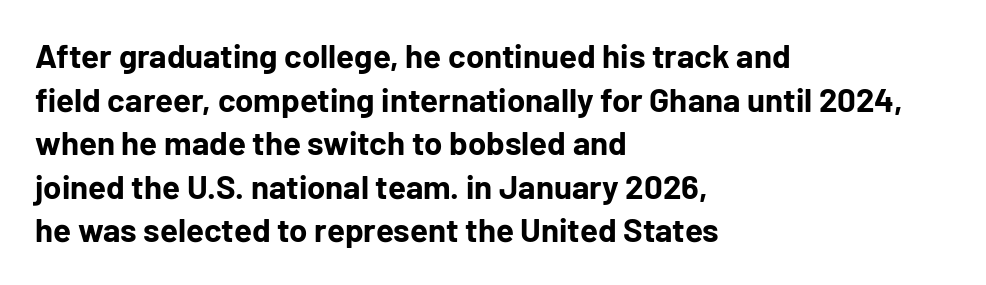
Q: Is the text bold? A: Yes.
Q: Is the text italic (slanted)? A: No, it is upright.
Q: Is the typeface a serif or a sans-serif typeface? A: Sans-serif.
Q: Is the text underlined? A: No.
Q: How is the paragraph aligned? A: Left-aligned.
Q: Is the spacing between letters normal or unusually wide? A: Normal.
Q: Is the spacing between lines tight, normal or loose? A: Normal.
Q: Width (condensed, normal, or wide)? A: Normal.
Q: Stroke contrast? A: Low.
Q: x-height? A: Medium.
Q: Monospaced? A: No.
